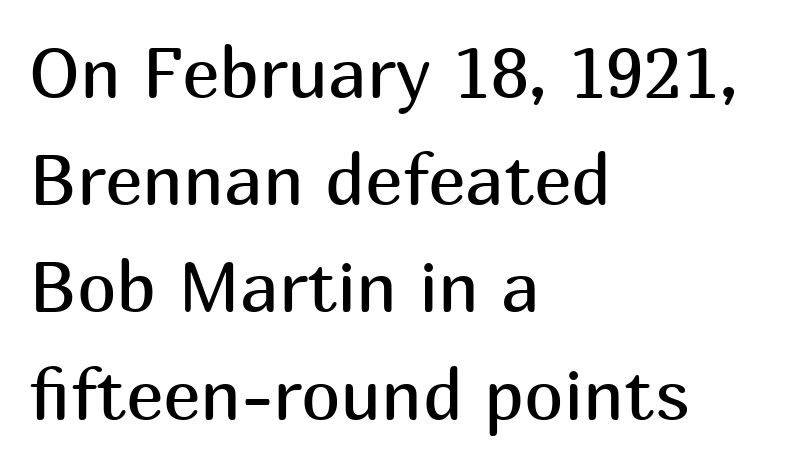
The image shows 71 px regular-weight sans-serif type, upright; set left-aligned, normal line spacing (1.51x), normal letter spacing, not underlined; medium stroke contrast and a medium x-height.
